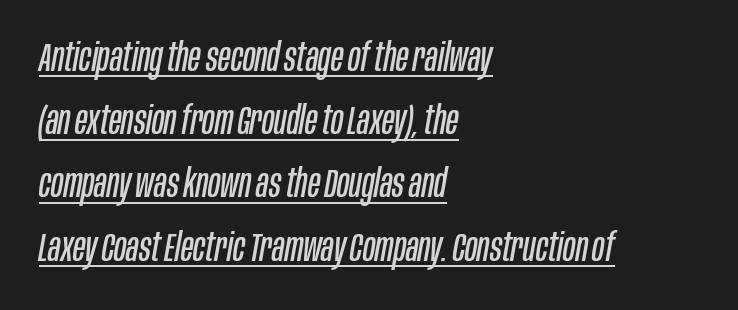
Q: Is the text bold? A: No.
Q: Is the text italic (slanted)? A: Yes, it leans right by about 10 degrees.
Q: Is the text underlined? A: Yes.
Q: How is the paragraph aligned? A: Left-aligned.
Q: Is the spacing between letters normal or unusually wide? A: Normal.
Q: Is the spacing between lines tight, normal or loose? A: Normal.
Q: Width (condensed, normal, or wide)? A: Condensed.
Q: Stroke contrast? A: Low.
Q: x-height? A: Large.
Q: Monospaced? A: No.
